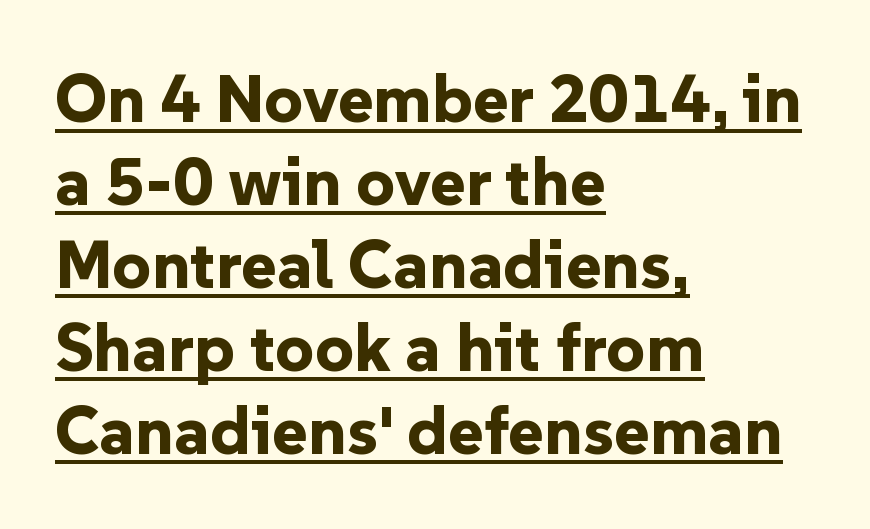
{"serif": "no", "italic": "no", "bold": "yes", "weight": "bold", "width": "normal", "stroke_contrast": "low", "x_height": "medium", "monospaced": "no", "underline": "yes", "align": "left", "line_spacing_ratio": 1.22, "letter_spacing": "normal", "letter_spacing_em": 0.0, "glyph_px": 68}
